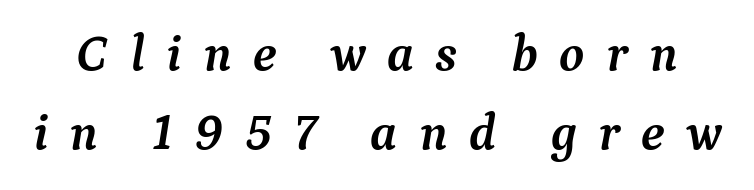
Q: Is the text bold? A: Yes.
Q: Is the text italic (slanted)? A: Yes, it leans right by about 9 degrees.
Q: Is the typeface a serif or a sans-serif typeface? A: Serif.
Q: Is the text underlined? A: No.
Q: Is the spacing between letters normal or unusually wide? A: Unusually wide.
Q: Is the spacing between lines tight, normal or loose? A: Normal.
Q: Width (condensed, normal, or wide)? A: Normal.
Q: Stroke contrast? A: Medium.
Q: x-height? A: Medium.
Q: Monospaced? A: No.
